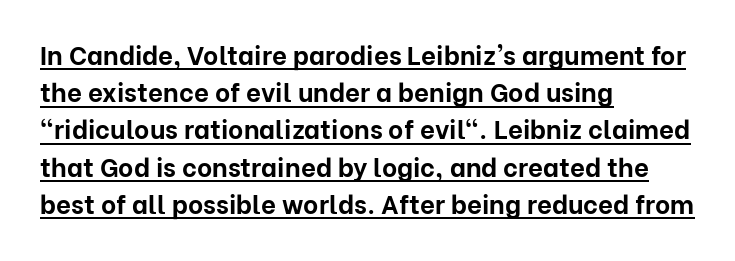
Q: Is the text bold? A: Yes.
Q: Is the text italic (slanted)? A: No, it is upright.
Q: Is the text underlined? A: Yes.
Q: How is the paragraph aligned? A: Left-aligned.
Q: Is the spacing between letters normal or unusually wide? A: Normal.
Q: Is the spacing between lines tight, normal or loose? A: Normal.
